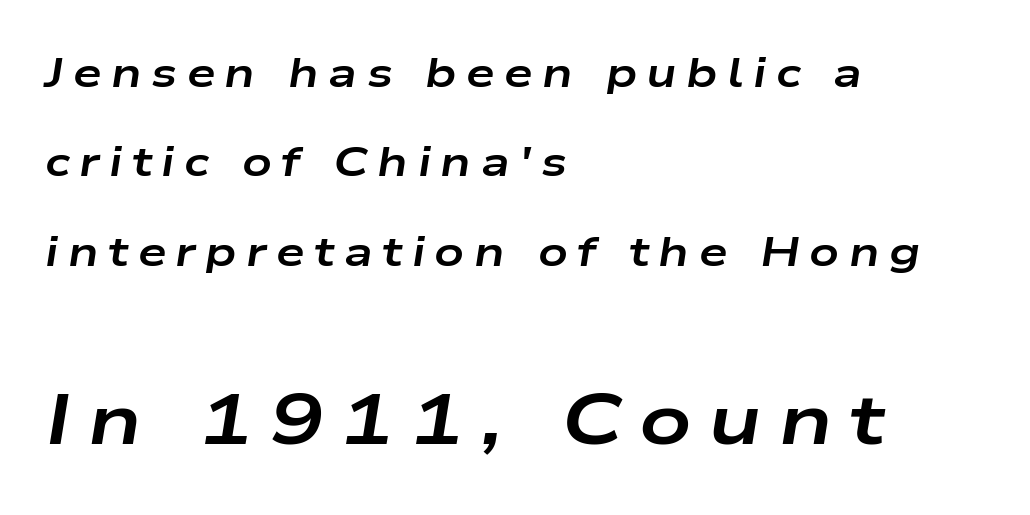
The image shows 72 px bold, wide type, italic (leaning right); set left-aligned, loose line spacing (2.18x), unusually wide letter spacing (+0.23 em), not underlined; the second (bottom) block is 1.76x larger; low stroke contrast and a medium x-height.
